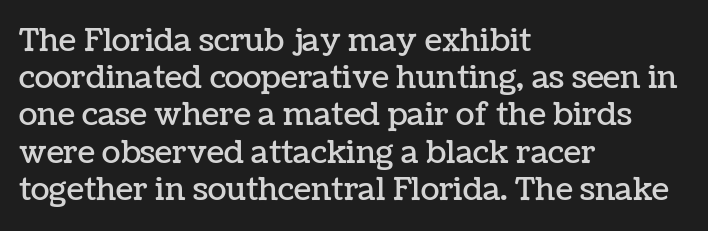
The image shows 31 px text type, upright; set left-aligned, line spacing 1.2x, normal letter spacing, not underlined; low stroke contrast and a medium x-height.
